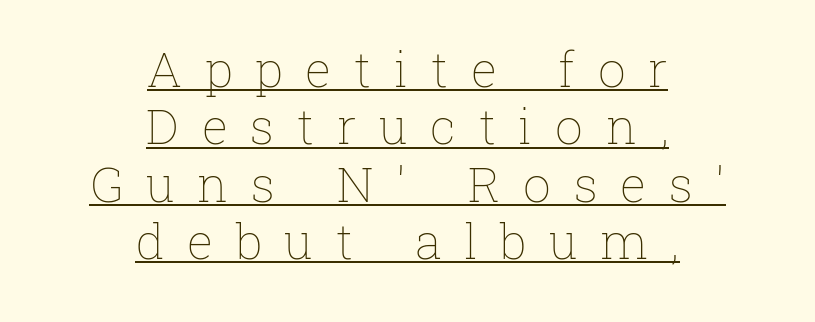
Q: Is the text bold? A: No.
Q: Is the text italic (slanted)? A: No, it is upright.
Q: Is the text underlined? A: Yes.
Q: How is the paragraph aligned? A: Centered.
Q: Is the spacing between letters normal or unusually wide? A: Unusually wide.
Q: Width (condensed, normal, or wide)? A: Normal.
Q: Stroke contrast? A: Low.
Q: x-height? A: Medium.
Q: Monospaced? A: No.
